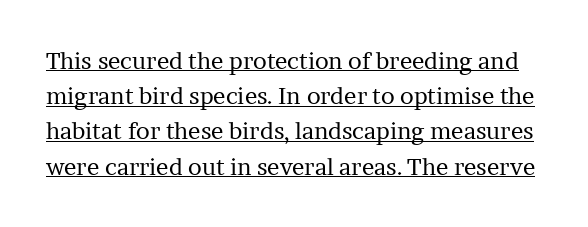
The image shows 23 px text type, upright; set normal line spacing (1.53x), normal letter spacing, underlined.
